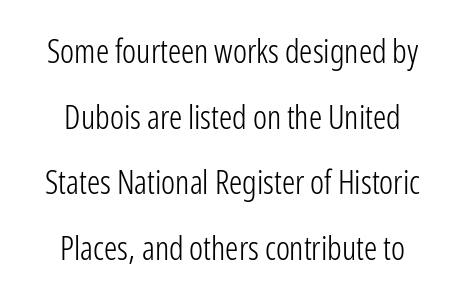
Q: Is the text bold? A: No.
Q: Is the text italic (slanted)? A: No, it is upright.
Q: Is the typeface a serif or a sans-serif typeface? A: Sans-serif.
Q: Is the text underlined? A: No.
Q: Is the spacing between letters normal or unusually wide? A: Normal.
Q: Is the spacing between lines tight, normal or loose? A: Loose.
Q: Width (condensed, normal, or wide)? A: Condensed.
Q: Stroke contrast? A: Low.
Q: x-height? A: Medium.
Q: Monospaced? A: No.
